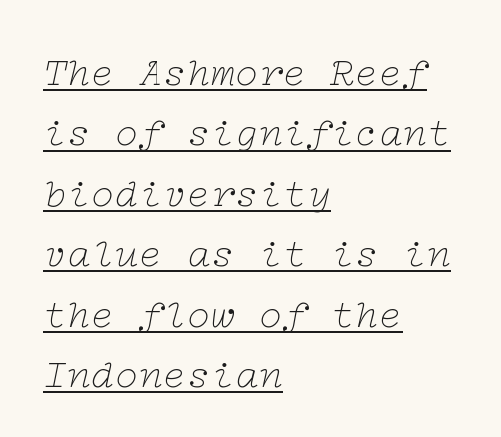
{"serif": "yes", "italic": "yes", "lean": "right", "slant_degrees": 12, "bold": "no", "weight": "thin", "width": "wide", "stroke_contrast": "low", "x_height": "medium", "underline": "yes", "align": "left", "line_spacing": "normal", "line_spacing_ratio": 1.51, "letter_spacing": "normal", "letter_spacing_em": 0.0, "glyph_px": 40}
